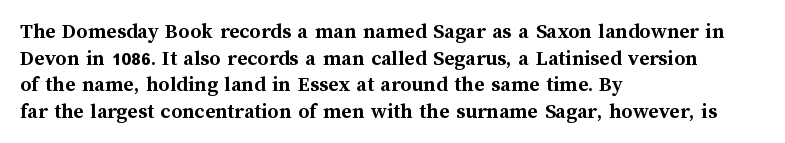
Which margin do the lines hug? The left one — the right edge is uneven. Weight check: bold — yes, fully. Tracking here is standard; glyphs follow each other at the usual distance. Unlike italic type, these characters show no tilt at all. Just letters on the line, the space beneath them empty.
